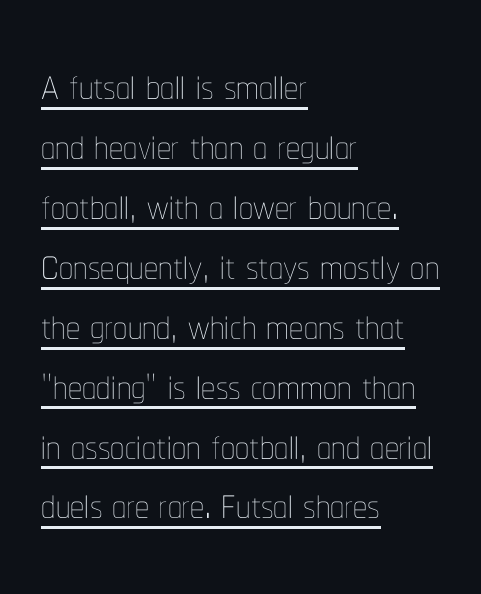
{"italic": "no", "bold": "no", "weight": "thin", "width": "condensed", "stroke_contrast": "low", "x_height": "medium", "monospaced": "no", "underline": "yes", "align": "left", "line_spacing": "tight", "line_spacing_ratio": 1.07, "letter_spacing": "normal", "letter_spacing_em": 0.0, "glyph_px": 56}
